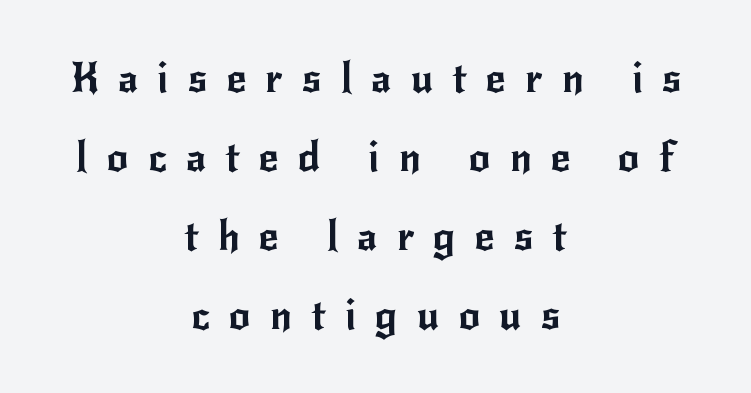
The image shows 42 px sans-serif type, upright; set centered, line spacing 1.88x, unusually wide letter spacing (+0.46 em), not underlined; low stroke contrast and a small x-height.
